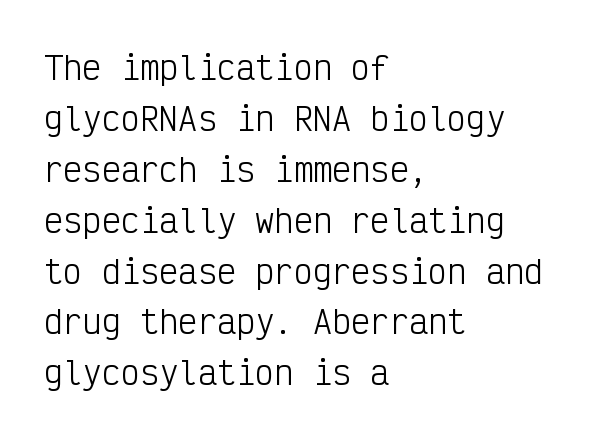
{"serif": "no", "italic": "no", "bold": "no", "weight": "light", "width": "condensed", "stroke_contrast": "low", "x_height": "medium", "monospaced": "yes", "underline": "no", "align": "left", "line_spacing": "normal", "line_spacing_ratio": 1.59, "letter_spacing": "normal", "letter_spacing_em": 0.0, "glyph_px": 32}
